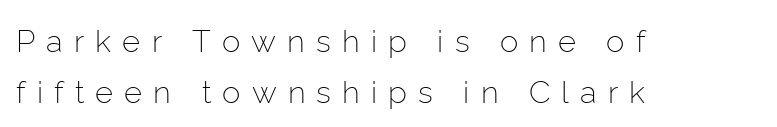
{"serif": "no", "italic": "no", "bold": "no", "weight": "light", "width": "normal", "stroke_contrast": "low", "x_height": "medium", "monospaced": "no", "underline": "no", "align": "left", "line_spacing": "normal", "line_spacing_ratio": 1.64, "letter_spacing": "wide", "letter_spacing_em": 0.36, "glyph_px": 31}
